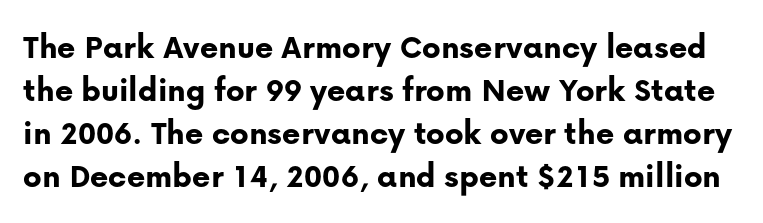
Q: Is the text bold? A: Yes.
Q: Is the text italic (slanted)? A: No, it is upright.
Q: Is the typeface a serif or a sans-serif typeface? A: Sans-serif.
Q: Is the text underlined? A: No.
Q: Is the spacing between letters normal or unusually wide? A: Normal.
Q: Width (condensed, normal, or wide)? A: Normal.
Q: Stroke contrast? A: Low.
Q: x-height? A: Medium.
Q: Monospaced? A: No.
